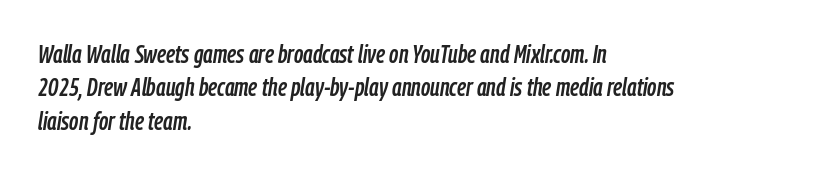
Baseline-to-baseline distance is the conventional proportion of letter height. Underline: absent. The text carries the slant typical of an italic or oblique font. These lines are set flush left with a ragged right edge.
